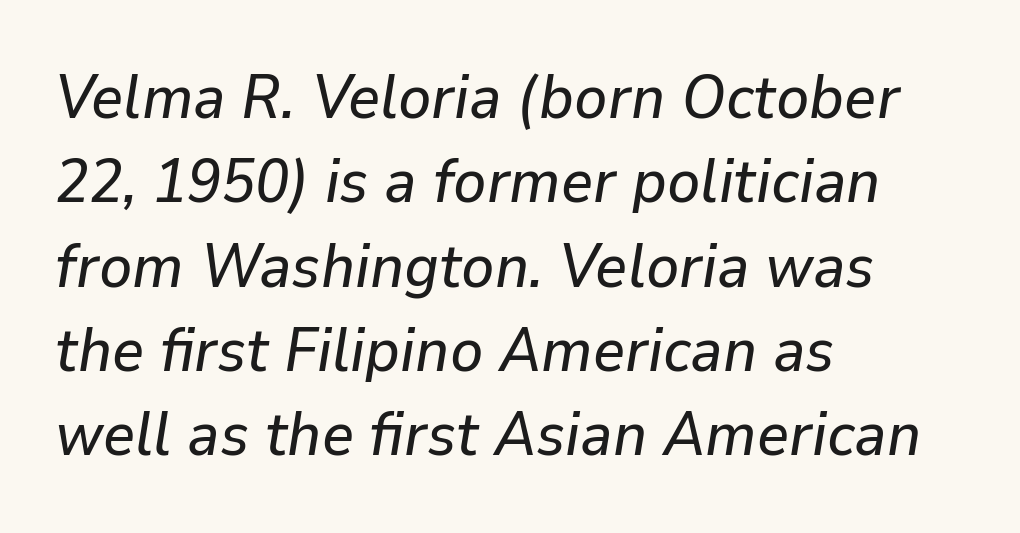
The gap between lines stays unmarked. These lines are rendered in a variable-pitch font. Whoever set this chose a conventional vertical rhythm. Visually the block forms a straight wall on the left and a jagged coastline on the right. This sample uses an oblique cut, with every glyph tilted off the vertical.
